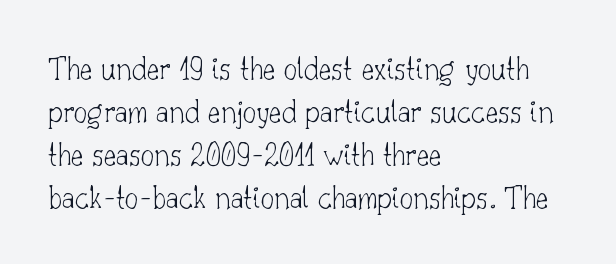
Q: Is the text bold? A: No.
Q: Is the text italic (slanted)? A: No, it is upright.
Q: Is the typeface a serif or a sans-serif typeface? A: Serif.
Q: Is the text underlined? A: No.
Q: How is the paragraph aligned? A: Left-aligned.
Q: Is the spacing between letters normal or unusually wide? A: Normal.
Q: Is the spacing between lines tight, normal or loose? A: Normal.
Q: Width (condensed, normal, or wide)? A: Normal.
Q: Stroke contrast? A: Low.
Q: x-height? A: Small.
Q: Monospaced? A: No.
